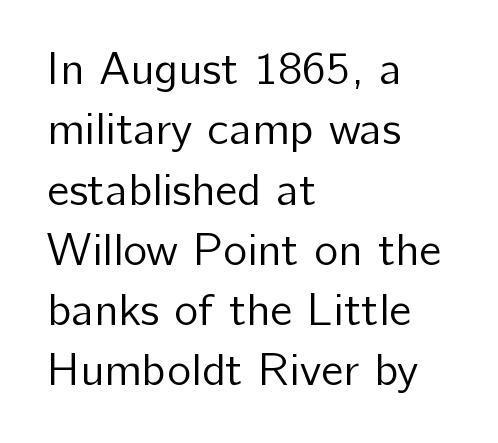
The image shows 46 px regular-weight sans-serif type, upright; set left-aligned, normal line spacing (1.31x), normal letter spacing, not underlined; low stroke contrast and a medium x-height.
